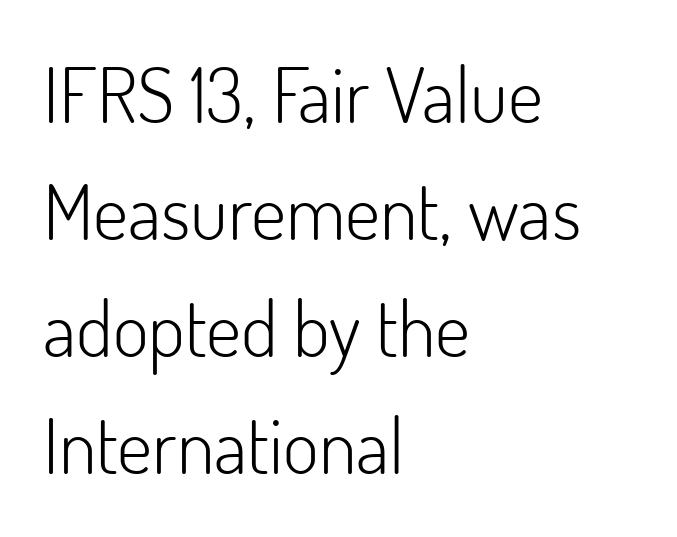
Q: Is the text bold? A: No.
Q: Is the text italic (slanted)? A: No, it is upright.
Q: Is the typeface a serif or a sans-serif typeface? A: Sans-serif.
Q: Is the text underlined? A: No.
Q: How is the paragraph aligned? A: Left-aligned.
Q: Is the spacing between letters normal or unusually wide? A: Normal.
Q: Is the spacing between lines tight, normal or loose? A: Normal.
Q: Width (condensed, normal, or wide)? A: Normal.
Q: Stroke contrast? A: Low.
Q: x-height? A: Small.
Q: Monospaced? A: No.
